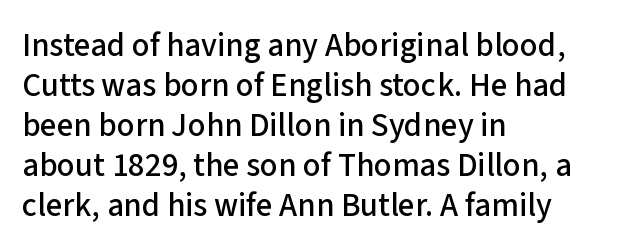
Horizontally, the lines are justified to the leading edge only. Plain, unruled lines of type. Tall strokes in this sample are plumb rather than angled. Is this a fixed-width face? No — the glyphs have proportional, varying widths. The designer went with a sans here, leaving each stem footless. Standard letterfit; no display-style spreading of the glyphs.
